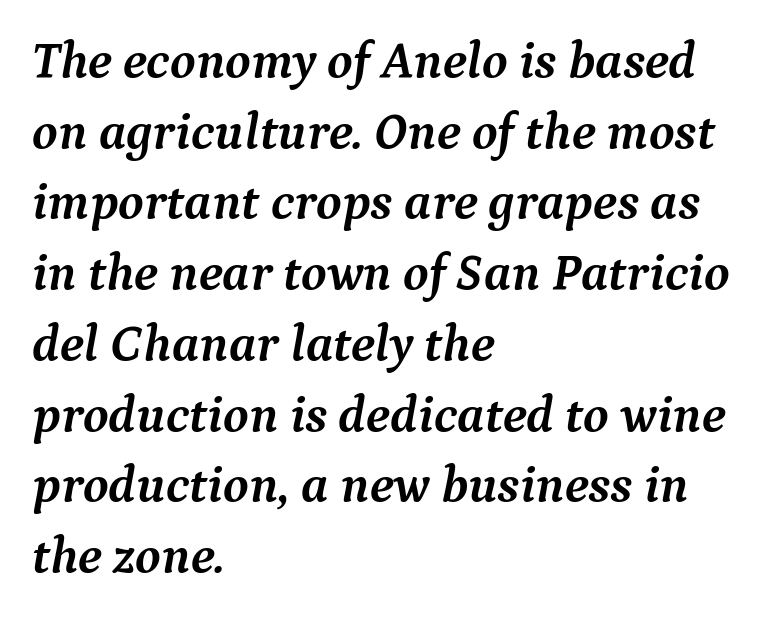
{"serif": "yes", "italic": "yes", "lean": "right", "slant_degrees": 9, "bold": "yes", "weight": "semibold", "width": "normal", "stroke_contrast": "medium", "x_height": "medium", "monospaced": "no", "underline": "no", "align": "left", "line_spacing": "normal", "line_spacing_ratio": 1.36, "letter_spacing": "normal", "letter_spacing_em": 0.0, "glyph_px": 52}
